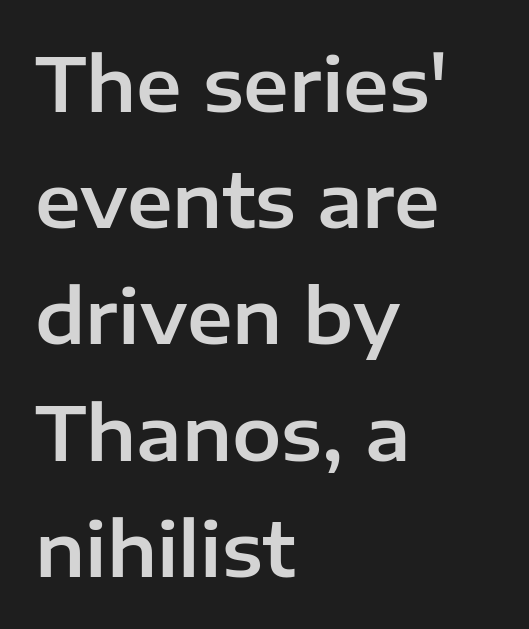
Glyph-to-glyph distance matches everyday printed text. Vertically, the passage feels balanced, rows spaced as you'd expect. The typesetter chose a ragged-right arrangement here. Serif or sans? Sans — the stroke terminals are bare. Spacing verdict: proportional, widths tailored to each character. Check under the words: just untouched page.
